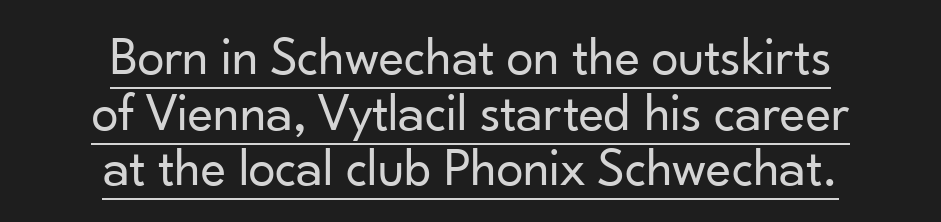
{"serif": "no", "italic": "no", "bold": "no", "weight": "regular", "width": "normal", "stroke_contrast": "low", "x_height": "small", "monospaced": "no", "underline": "yes", "align": "center", "line_spacing": "tight", "line_spacing_ratio": 1.03, "letter_spacing": "normal", "letter_spacing_em": 0.0, "glyph_px": 54}
